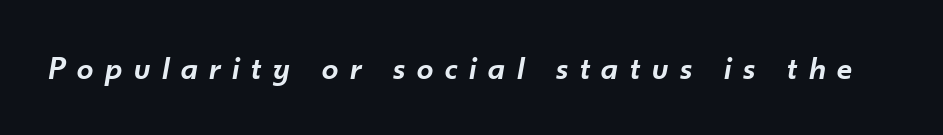
{"italic": "yes", "lean": "right", "slant_degrees": 10, "bold": "semi", "weight": "semibold", "width": "normal", "stroke_contrast": "low", "x_height": "small", "monospaced": "no", "underline": "no", "letter_spacing": "wide", "letter_spacing_em": 0.36, "glyph_px": 33}
